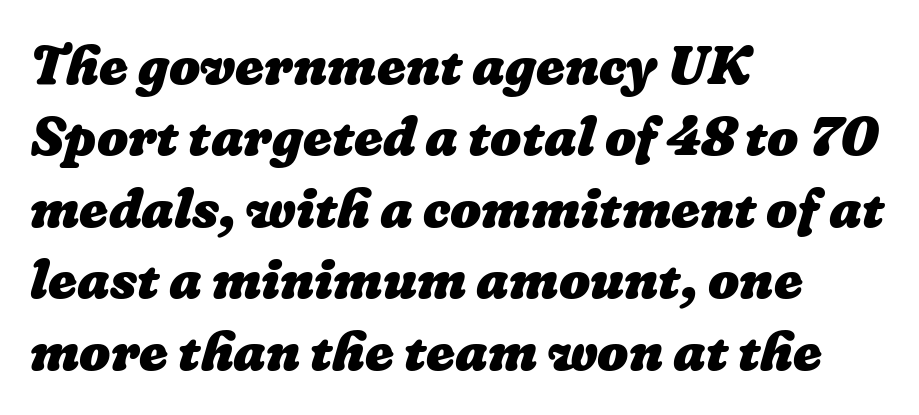
Q: Is the text bold? A: Yes.
Q: Is the text underlined? A: No.
Q: How is the paragraph aligned? A: Left-aligned.
Q: Is the spacing between letters normal or unusually wide? A: Normal.
Q: Is the spacing between lines tight, normal or loose? A: Normal.
Q: Width (condensed, normal, or wide)? A: Normal.
Q: Stroke contrast? A: Low.
Q: x-height? A: Medium.
Q: Monospaced? A: No.
